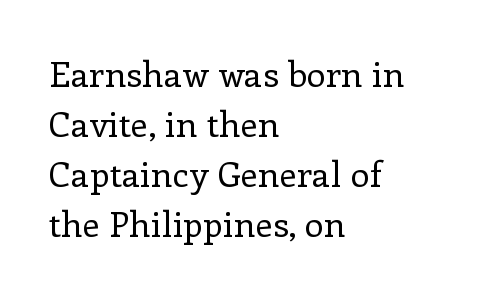
Q: Is the text bold? A: No.
Q: Is the text italic (slanted)? A: No, it is upright.
Q: Is the typeface a serif or a sans-serif typeface? A: Serif.
Q: Is the text underlined? A: No.
Q: How is the paragraph aligned? A: Left-aligned.
Q: Is the spacing between letters normal or unusually wide? A: Normal.
Q: Is the spacing between lines tight, normal or loose? A: Normal.
Q: Width (condensed, normal, or wide)? A: Normal.
Q: Stroke contrast? A: Low.
Q: x-height? A: Medium.
Q: Monospaced? A: No.
